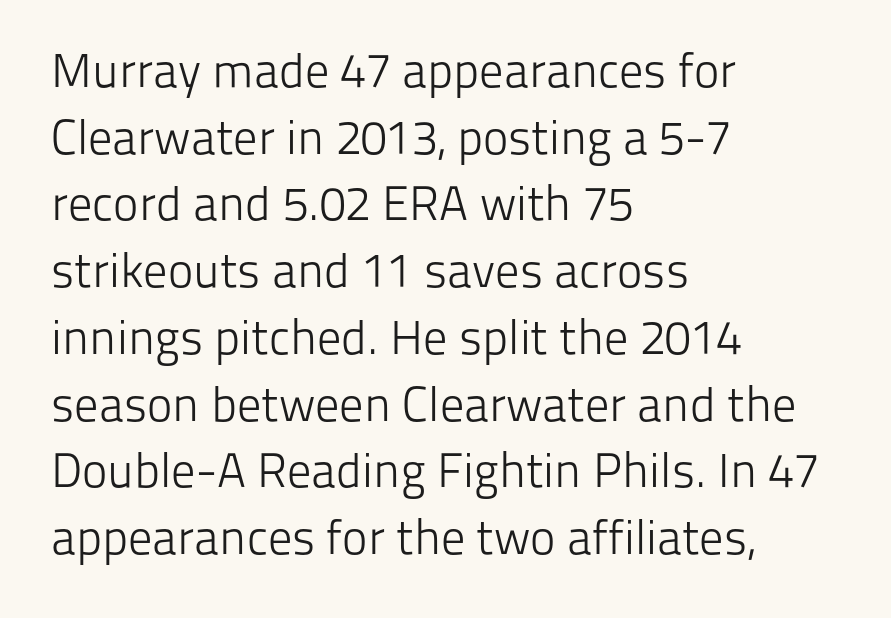
Q: Is the text bold? A: No.
Q: Is the text italic (slanted)? A: No, it is upright.
Q: Is the typeface a serif or a sans-serif typeface? A: Sans-serif.
Q: Is the text underlined? A: No.
Q: How is the paragraph aligned? A: Left-aligned.
Q: Is the spacing between letters normal or unusually wide? A: Normal.
Q: Is the spacing between lines tight, normal or loose? A: Normal.
Q: Width (condensed, normal, or wide)? A: Normal.
Q: Stroke contrast? A: Low.
Q: x-height? A: Medium.
Q: Monospaced? A: No.
